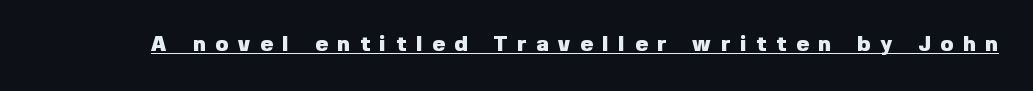
Q: Is the text bold? A: Yes.
Q: Is the text italic (slanted)? A: No, it is upright.
Q: Is the text underlined? A: Yes.
Q: Is the spacing between letters normal or unusually wide? A: Unusually wide.
